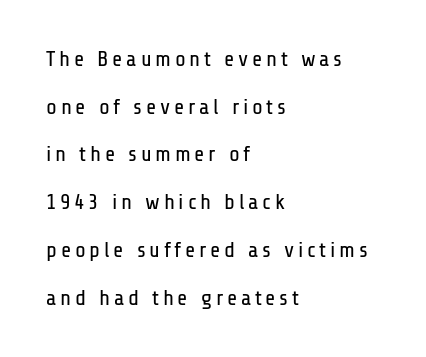
Q: Is the text bold? A: No.
Q: Is the text italic (slanted)? A: No, it is upright.
Q: Is the text underlined? A: No.
Q: How is the paragraph aligned? A: Left-aligned.
Q: Is the spacing between lines tight, normal or loose? A: Loose.
